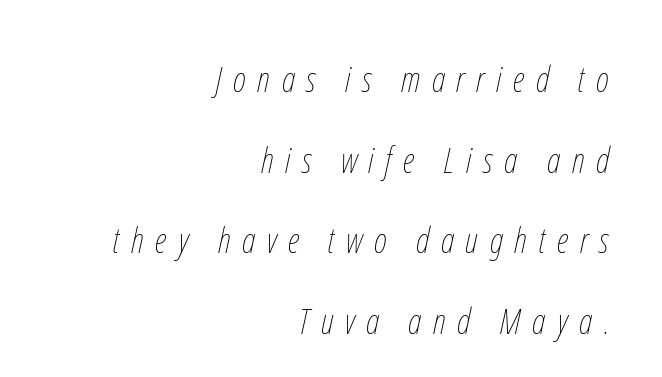
{"italic": "yes", "lean": "right", "slant_degrees": 12, "bold": "no", "weight": "thin", "width": "condensed", "stroke_contrast": "low", "x_height": "medium", "monospaced": "no", "underline": "no", "align": "right", "line_spacing": "loose", "line_spacing_ratio": 2.24, "letter_spacing": "wide", "letter_spacing_em": 0.32, "glyph_px": 36}
